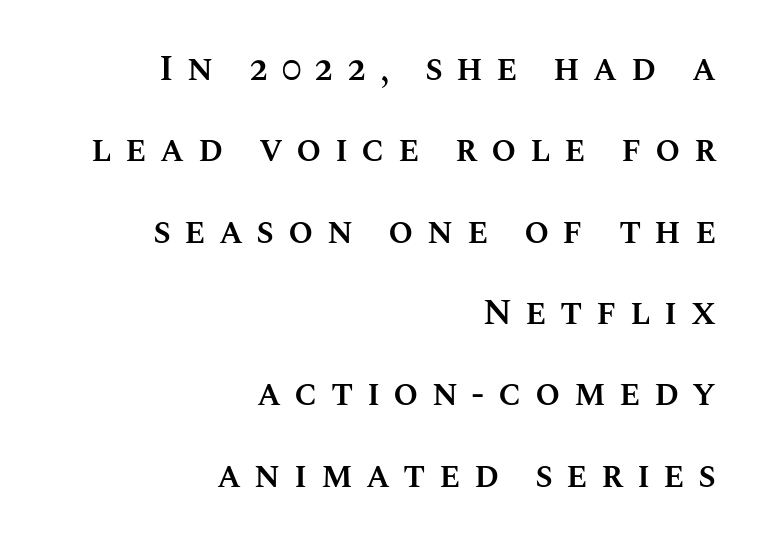
The font is running at a semibold setting, under full bold. Alignment: flush right. The block of text is sparse from top to bottom, with ample space between rows. Substantial extra tracking has been applied to these lines. Here the designer chose a conventional face with non-uniform glyph widths.
